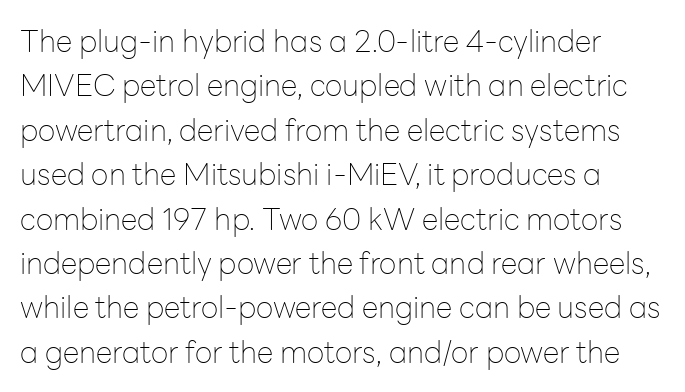
Q: Is the text bold? A: No.
Q: Is the text italic (slanted)? A: No, it is upright.
Q: Is the typeface a serif or a sans-serif typeface? A: Sans-serif.
Q: Is the text underlined? A: No.
Q: Is the spacing between letters normal or unusually wide? A: Normal.
Q: Is the spacing between lines tight, normal or loose? A: Normal.
Q: Width (condensed, normal, or wide)? A: Normal.
Q: Stroke contrast? A: Low.
Q: x-height? A: Medium.
Q: Monospaced? A: No.
